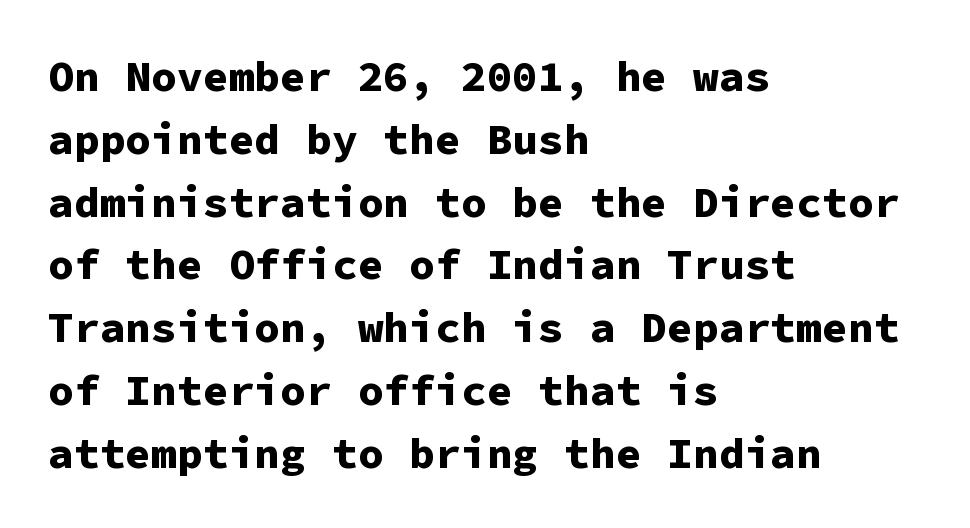
{"serif": "no", "italic": "no", "bold": "yes", "weight": "bold", "width": "normal", "stroke_contrast": "low", "x_height": "medium", "monospaced": "yes", "underline": "no", "align": "left", "line_spacing": "normal", "line_spacing_ratio": 1.46, "letter_spacing": "normal", "letter_spacing_em": 0.0, "glyph_px": 43}
